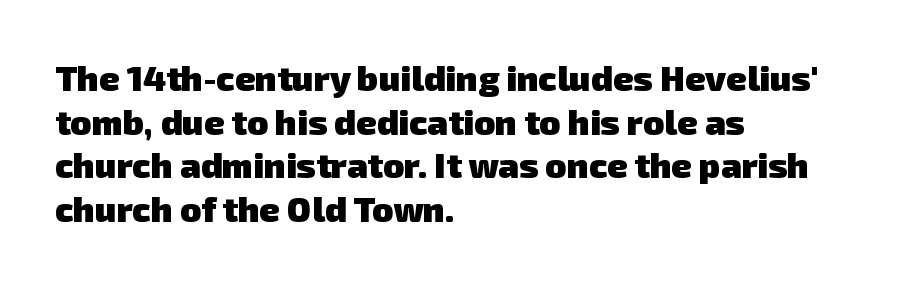
The image shows 35 px heavy sans-serif type; set left-aligned, normal line spacing (1.25x), normal letter spacing, not underlined; low stroke contrast and a medium x-height.
